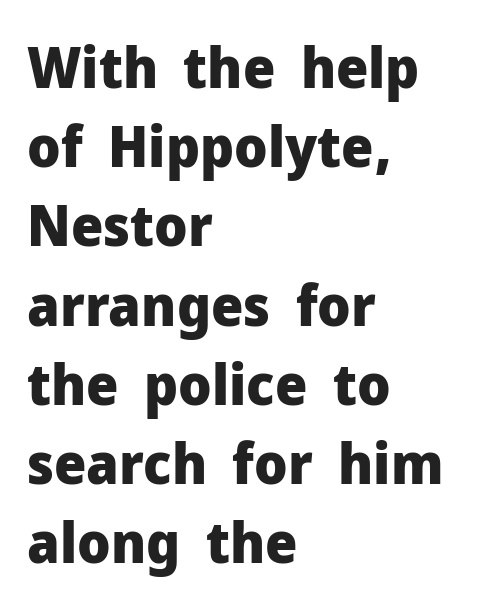
Inter-character spacing is left at the font's built-in metrics. The letters advance in unequal steps, a hallmark of proportional type. If you measured baseline to baseline, you'd find a middling distance. Where is the straight margin? On the left.
